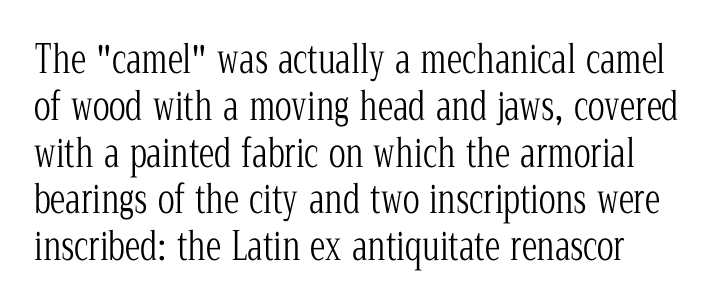
{"serif": "yes", "italic": "no", "bold": "no", "weight": "light", "width": "condensed", "stroke_contrast": "low", "x_height": "medium", "monospaced": "no", "underline": "no", "line_spacing_ratio": 1.2, "letter_spacing": "normal", "letter_spacing_em": 0.0, "glyph_px": 39}
